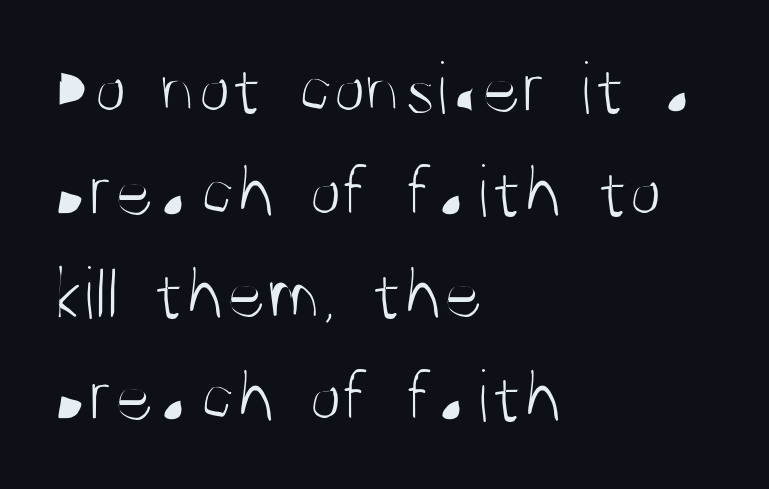
{"serif": "no", "italic": "no", "bold": "no", "weight": "light", "width": "condensed", "stroke_contrast": "medium", "x_height": "large", "monospaced": "no", "underline": "no", "align": "left", "line_spacing": "normal", "line_spacing_ratio": 1.35, "letter_spacing": "normal", "letter_spacing_em": 0.0, "glyph_px": 76}
